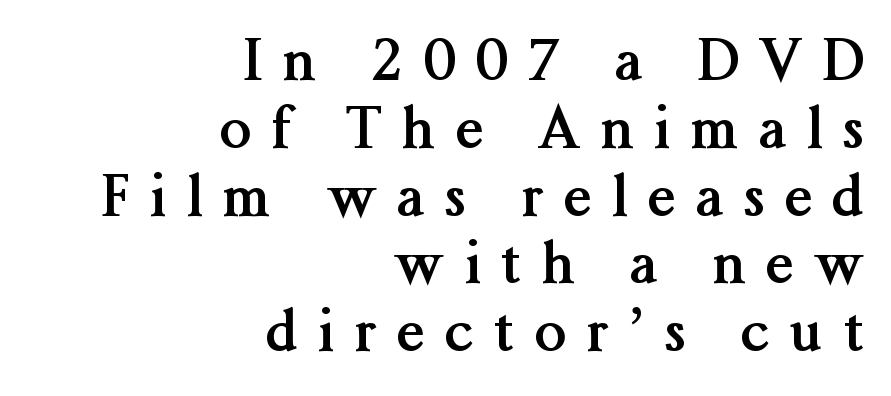
The image shows 56 px semibold serif type, upright; set right-aligned, line spacing 1.21x, unusually wide letter spacing (+0.37 em), not underlined; medium stroke contrast and a medium x-height.
